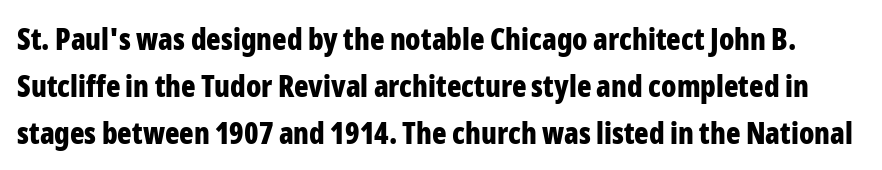
{"serif": "no", "italic": "no", "bold": "yes", "weight": "bold", "width": "condensed", "stroke_contrast": "low", "x_height": "medium", "monospaced": "no", "underline": "no", "line_spacing": "normal", "line_spacing_ratio": 1.56, "letter_spacing": "normal", "letter_spacing_em": 0.0, "glyph_px": 30}
